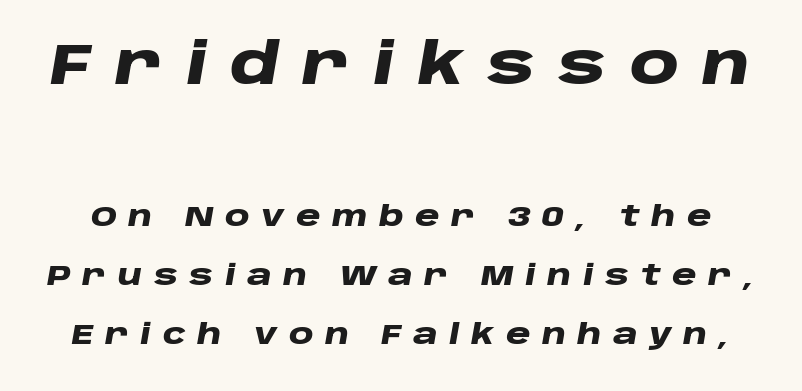
There's an unmistakable incline to the writing here. Is this a fixed-width face? No — the glyphs have proportional, varying widths. The tracking jumps out immediately: characters are airy and widely separated. Honestly, there is no underline to notice here at all. Baseline-to-baseline distance is far greater than the letter height.
